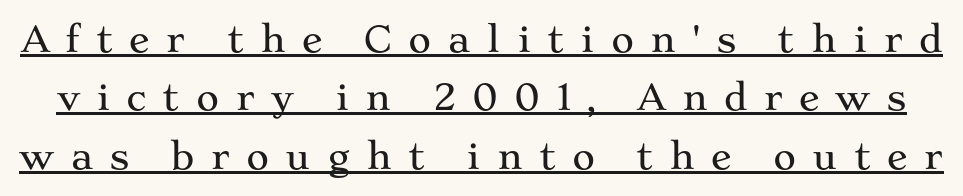
Q: Is the text italic (slanted)? A: No, it is upright.
Q: Is the typeface a serif or a sans-serif typeface? A: Serif.
Q: Is the text underlined? A: Yes.
Q: Is the spacing between letters normal or unusually wide? A: Unusually wide.
Q: Is the spacing between lines tight, normal or loose? A: Normal.
Q: Width (condensed, normal, or wide)? A: Wide.
Q: Stroke contrast? A: Medium.
Q: x-height? A: Medium.
Q: Monospaced? A: No.
